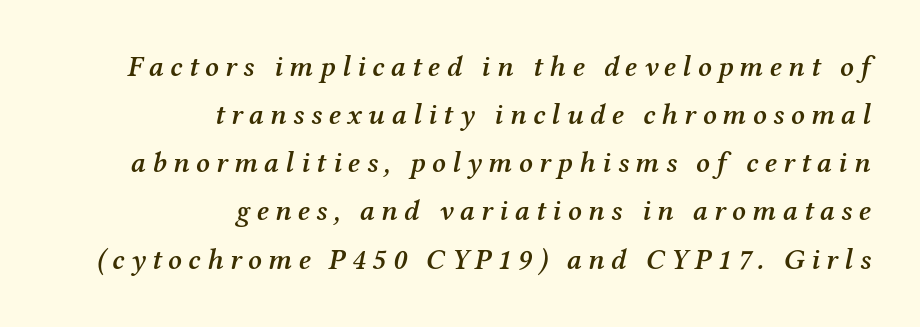
{"serif": "yes", "italic": "yes", "lean": "right", "slant_degrees": 12, "bold": "semi", "weight": "semibold", "width": "normal", "stroke_contrast": "medium", "x_height": "medium", "monospaced": "no", "underline": "no", "align": "right", "line_spacing": "normal", "line_spacing_ratio": 1.66, "letter_spacing": "wide", "letter_spacing_em": 0.22, "glyph_px": 29}
